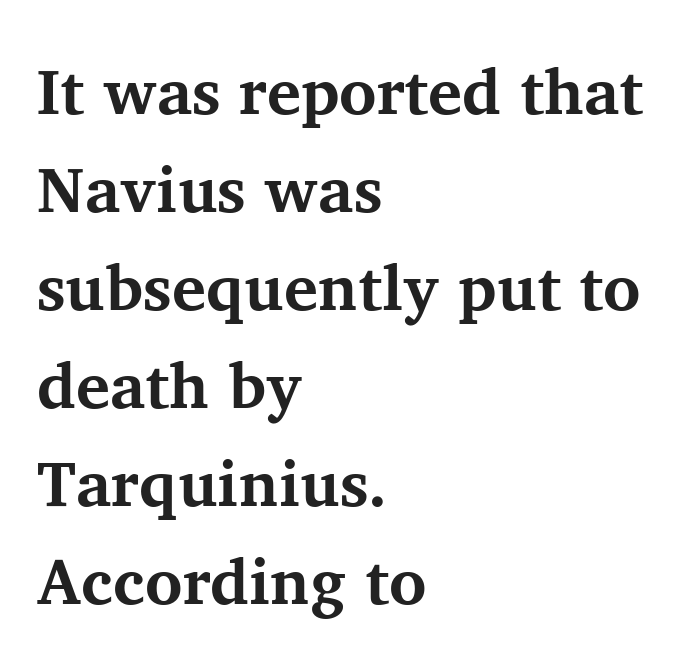
{"serif": "yes", "italic": "no", "bold": "yes", "weight": "bold", "width": "normal", "stroke_contrast": "medium", "x_height": "medium", "monospaced": "no", "underline": "no", "align": "left", "line_spacing": "normal", "line_spacing_ratio": 1.53, "letter_spacing": "normal", "letter_spacing_em": 0.0, "glyph_px": 64}
